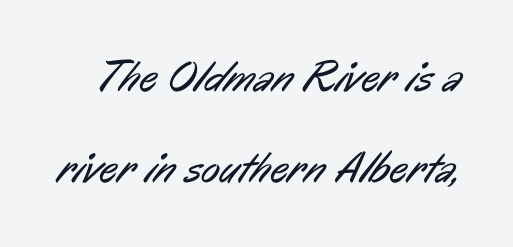
The image shows 44 px regular-weight, condensed sans-serif type; set loose line spacing (2.07x), normal letter spacing, not underlined; low stroke contrast and a medium x-height.
